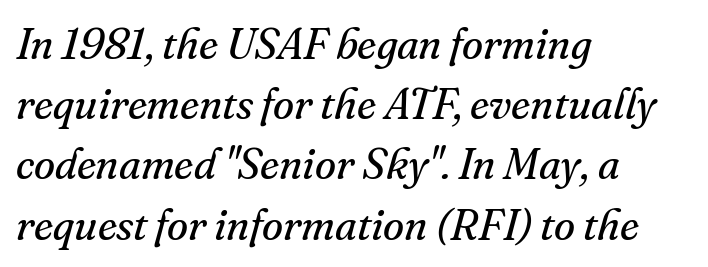
The image shows 43 px regular-weight serif type, italic (leaning right); set left-aligned, normal line spacing (1.4x), normal letter spacing, not underlined; medium stroke contrast and a small x-height.
